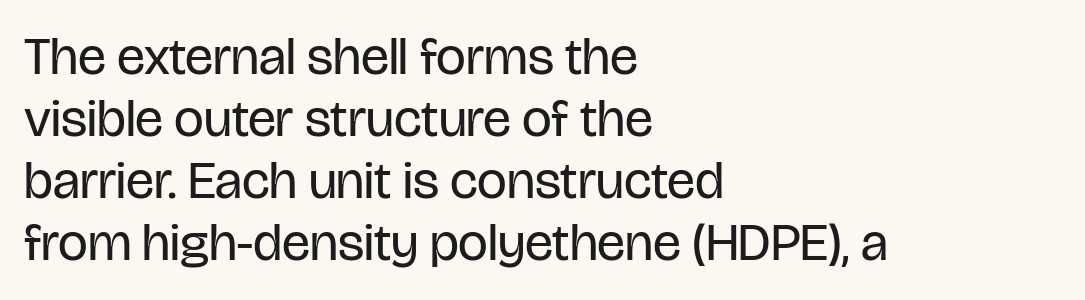
Lines of text with bare space underneath. Typeset ragged right — the left edge is the straight one. Standard letterfit; no display-style spreading of the glyphs. Designer's note — italics off, roman on. This sample has the flowing, uneven cadence of proportional lettering.
